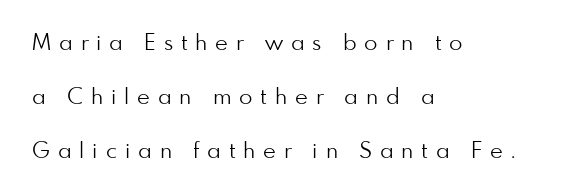
Q: Is the text bold? A: No.
Q: Is the text italic (slanted)? A: No, it is upright.
Q: Is the text underlined? A: No.
Q: How is the paragraph aligned? A: Left-aligned.
Q: Is the spacing between letters normal or unusually wide? A: Unusually wide.
Q: Is the spacing between lines tight, normal or loose? A: Loose.
